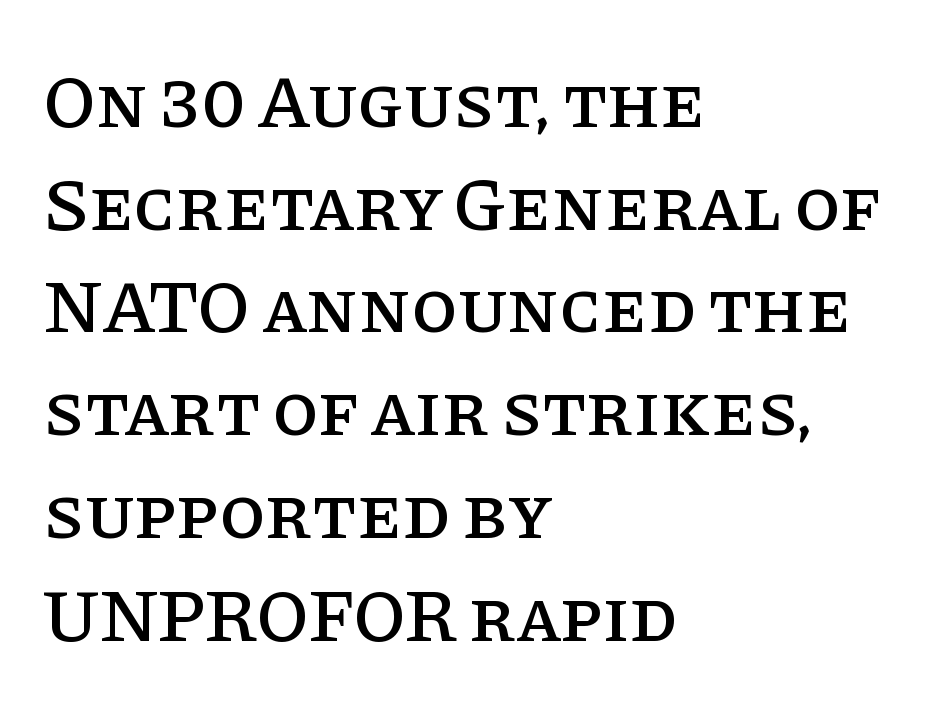
The image shows 75 px serif type, upright; set left-aligned, normal line spacing (1.37x), normal letter spacing, not underlined; low stroke contrast and a large x-height.
